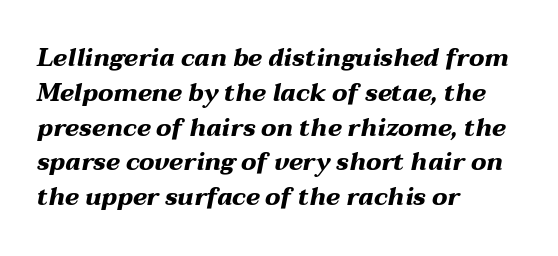
Q: Is the text bold? A: Yes.
Q: Is the text italic (slanted)? A: Yes, it leans right by about 12 degrees.
Q: Is the text underlined? A: No.
Q: How is the paragraph aligned? A: Left-aligned.
Q: Is the spacing between letters normal or unusually wide? A: Normal.
Q: Is the spacing between lines tight, normal or loose? A: Normal.
